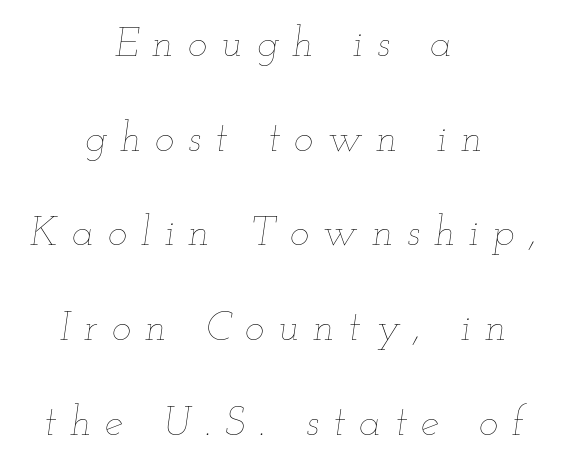
Q: Is the text bold? A: No.
Q: Is the text italic (slanted)? A: Yes, it leans right by about 12 degrees.
Q: Is the text underlined? A: No.
Q: How is the paragraph aligned? A: Centered.
Q: Is the spacing between letters normal or unusually wide? A: Unusually wide.
Q: Is the spacing between lines tight, normal or loose? A: Loose.
Q: Width (condensed, normal, or wide)? A: Wide.
Q: Stroke contrast? A: Low.
Q: x-height? A: Small.
Q: Monospaced? A: No.
